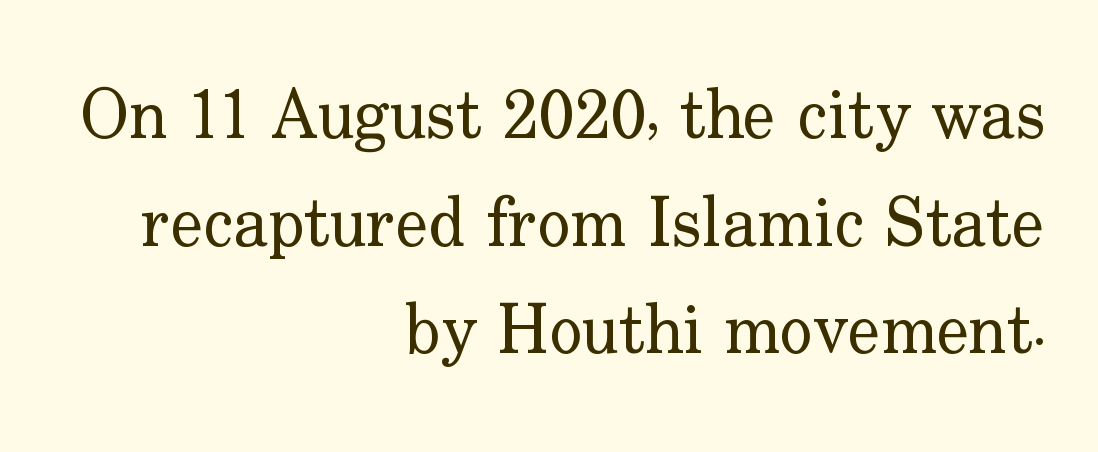
Q: Is the text bold? A: No.
Q: Is the text italic (slanted)? A: No, it is upright.
Q: Is the typeface a serif or a sans-serif typeface? A: Serif.
Q: Is the text underlined? A: No.
Q: How is the paragraph aligned? A: Right-aligned.
Q: Is the spacing between letters normal or unusually wide? A: Normal.
Q: Is the spacing between lines tight, normal or loose? A: Normal.
Q: Width (condensed, normal, or wide)? A: Normal.
Q: Stroke contrast? A: Low.
Q: x-height? A: Small.
Q: Monospaced? A: No.
